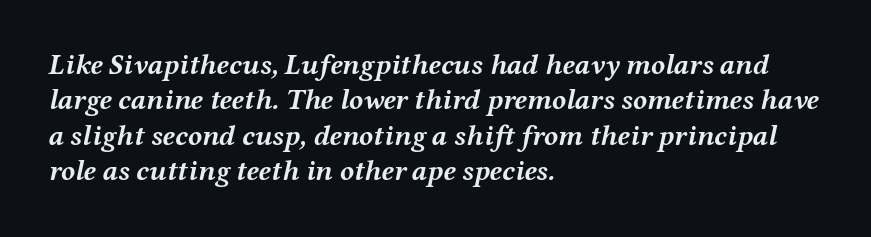
The image shows 29 px semibold, wide type, italic (leaning right); set left-aligned, line spacing 1.22x, normal letter spacing, not underlined; medium stroke contrast and a medium x-height.
